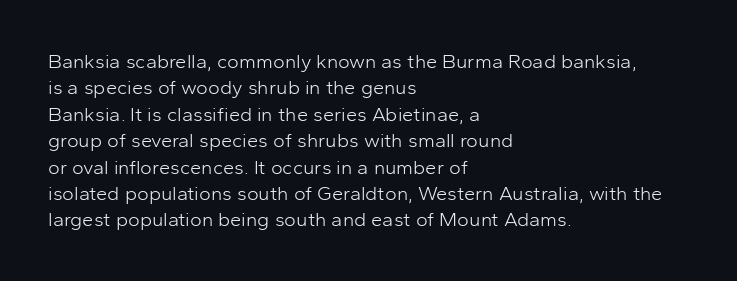
The image shows 20 px text type, upright; set left-aligned, normal line spacing (1.32x), normal letter spacing, not underlined.
